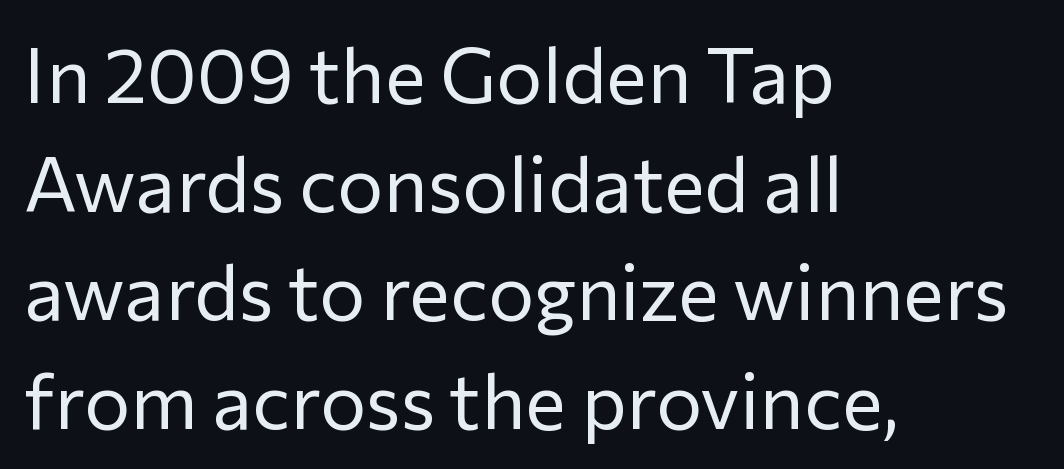
Q: Is the text bold? A: No.
Q: Is the text italic (slanted)? A: No, it is upright.
Q: Is the typeface a serif or a sans-serif typeface? A: Sans-serif.
Q: Is the text underlined? A: No.
Q: How is the paragraph aligned? A: Left-aligned.
Q: Is the spacing between letters normal or unusually wide? A: Normal.
Q: Is the spacing between lines tight, normal or loose? A: Normal.
Q: Width (condensed, normal, or wide)? A: Normal.
Q: Stroke contrast? A: Low.
Q: x-height? A: Medium.
Q: Monospaced? A: No.
